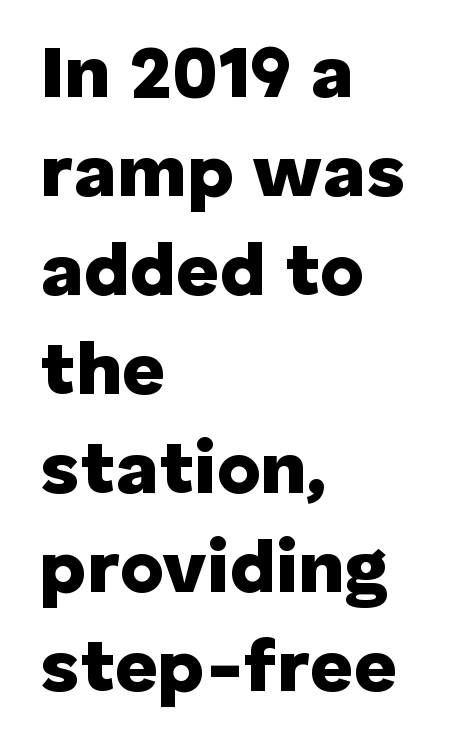
The image shows 75 px heavy sans-serif type, upright; set left-aligned, normal line spacing (1.32x), normal letter spacing, not underlined; low stroke contrast and a medium x-height.
